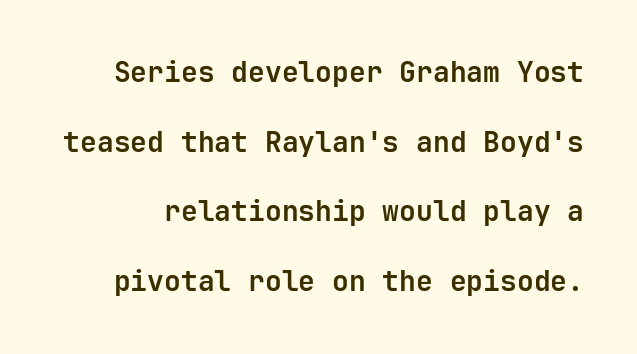
Vertical spacing — loose. Posture: vertical. The rendering uses typewriter-style spacing with identical character cells. Decoration check: the copy has no underline. This is heavy type, rendered in bold.
